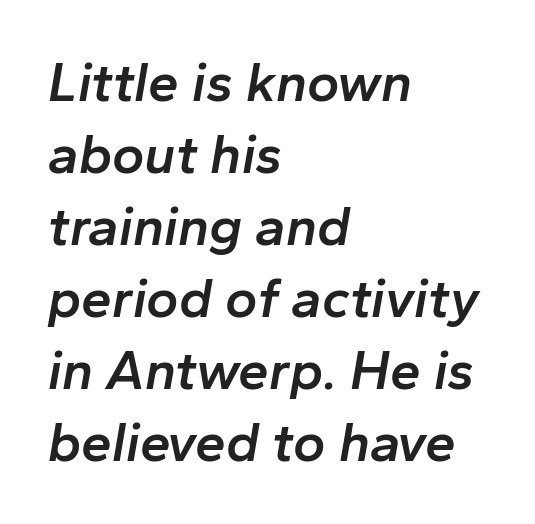
Looks like regular typesetting: each glyph gets only the width it needs. Observe the ordinary spacing: letters are neighbours, not strangers. Tall strokes in this sample are angled rather than plumb. In CSS terms this would be text-align: left. Bare-footed words on every line. Weight check: semibold — heavier than regular, not quite bold.
